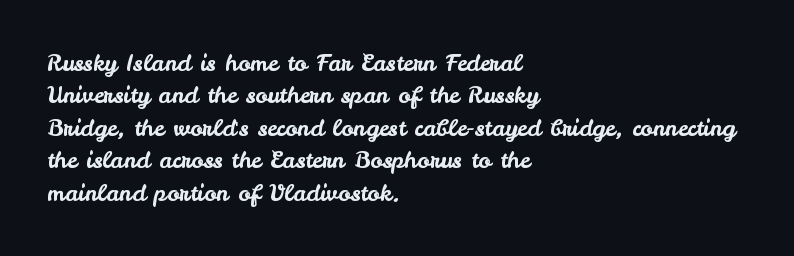
Q: Is the text italic (slanted)? A: Yes.
Q: Is the text underlined? A: No.
Q: How is the paragraph aligned? A: Left-aligned.
Q: Is the spacing between letters normal or unusually wide? A: Normal.
Q: Is the spacing between lines tight, normal or loose? A: Normal.
